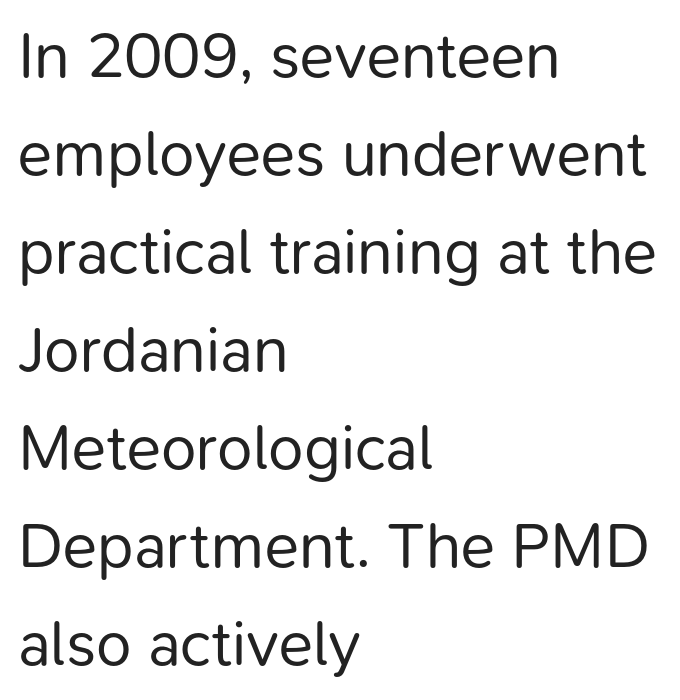
The image shows 64 px regular-weight sans-serif type, upright; set left-aligned, normal line spacing (1.53x), normal letter spacing, not underlined; low stroke contrast and a medium x-height.
